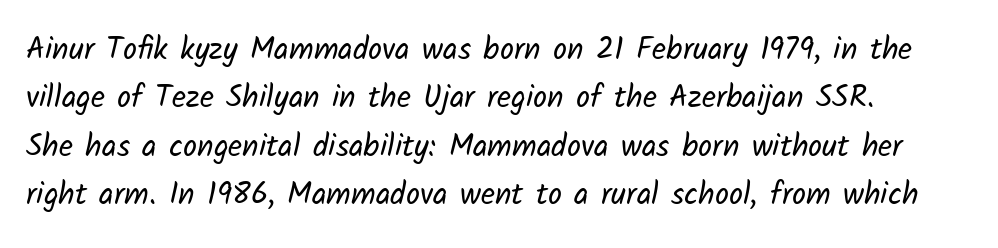
{"serif": "no", "bold": "no", "weight": "regular", "width": "normal", "stroke_contrast": "low", "x_height": "medium", "monospaced": "no", "underline": "no", "align": "left", "line_spacing": "normal", "line_spacing_ratio": 1.56, "letter_spacing": "normal", "letter_spacing_em": 0.0, "glyph_px": 31}
